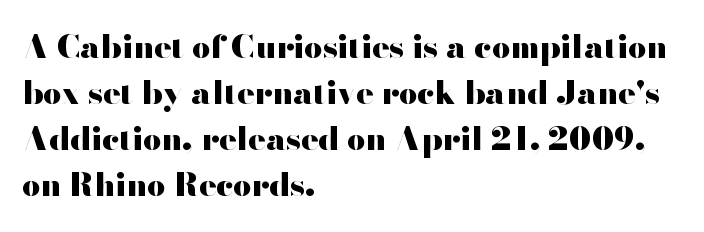
Q: Is the text bold? A: Yes.
Q: Is the text italic (slanted)? A: No, it is upright.
Q: Is the typeface a serif or a sans-serif typeface? A: Sans-serif.
Q: Is the text underlined? A: No.
Q: How is the paragraph aligned? A: Left-aligned.
Q: Is the spacing between letters normal or unusually wide? A: Normal.
Q: Is the spacing between lines tight, normal or loose? A: Normal.
Q: Width (condensed, normal, or wide)? A: Wide.
Q: Stroke contrast? A: High.
Q: x-height? A: Small.
Q: Monospaced? A: No.
